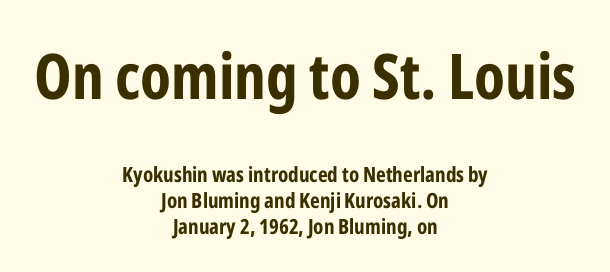
Lines of text with bare space underneath. Between one letter and the next there's only the usual sliver of space. The upper block of text is set noticeably larger than the block beneath it. Regarding serifs, this sample does without them. Unlike italic type, these characters show no tilt at all. Strong, thick strokes mark this as bold type.
